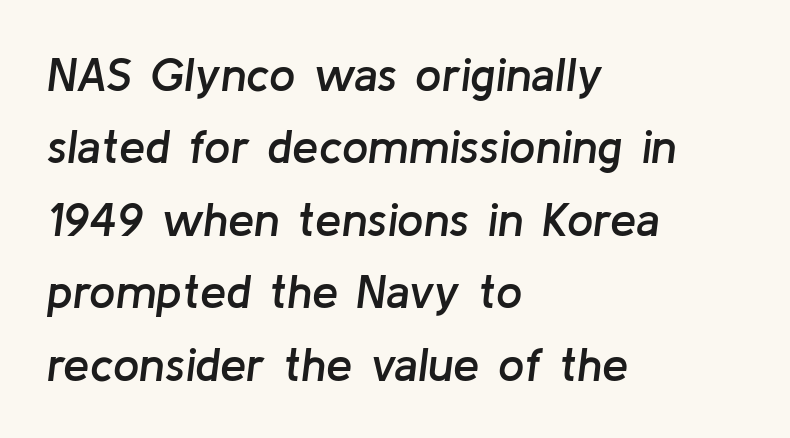
The image shows 47 px semibold type, italic (leaning right); set left-aligned, normal line spacing (1.54x), normal letter spacing, not underlined; low stroke contrast and a medium x-height.
